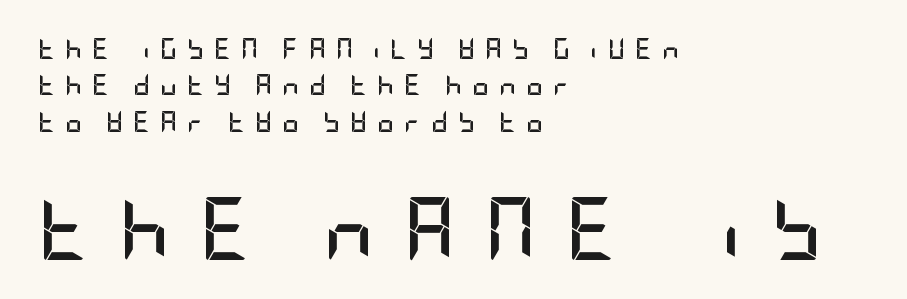
Rule under the text: the space is simply empty. You can tell from the bare stems that sans-serif type was used. The glyphs have the mass of a bold cut. The type is letterspaced generously, with wide tracking. A typesetter would mark this as roman, not italic. The rendering enlarges the type as you move from the upper chunk to the lower.
